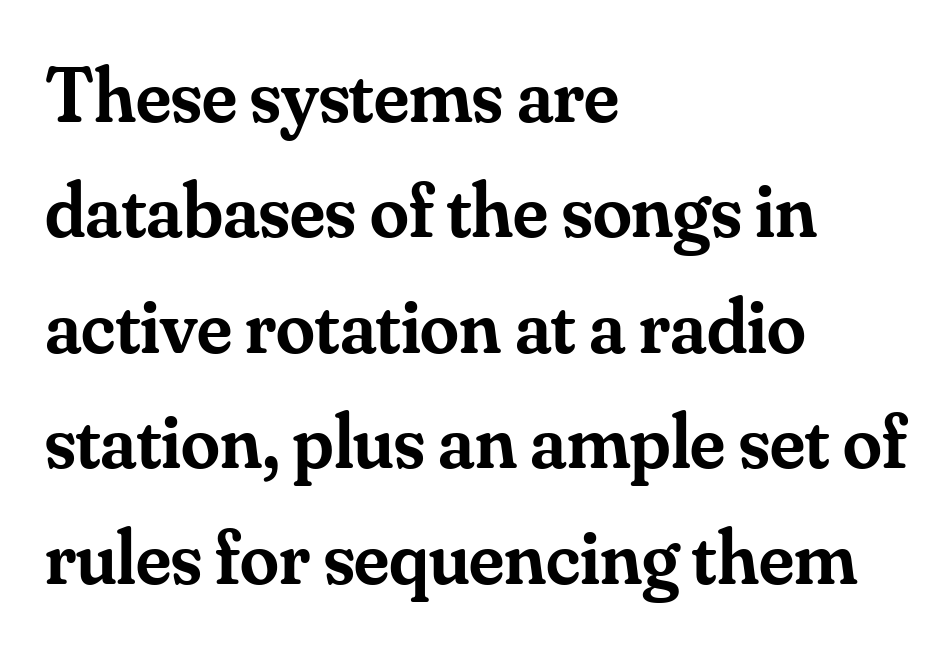
{"serif": "yes", "italic": "no", "bold": "semi", "weight": "semibold", "width": "normal", "stroke_contrast": "medium", "x_height": "small", "monospaced": "no", "underline": "no", "align": "left", "line_spacing": "normal", "line_spacing_ratio": 1.48, "letter_spacing": "normal", "letter_spacing_em": 0.0, "glyph_px": 78}
